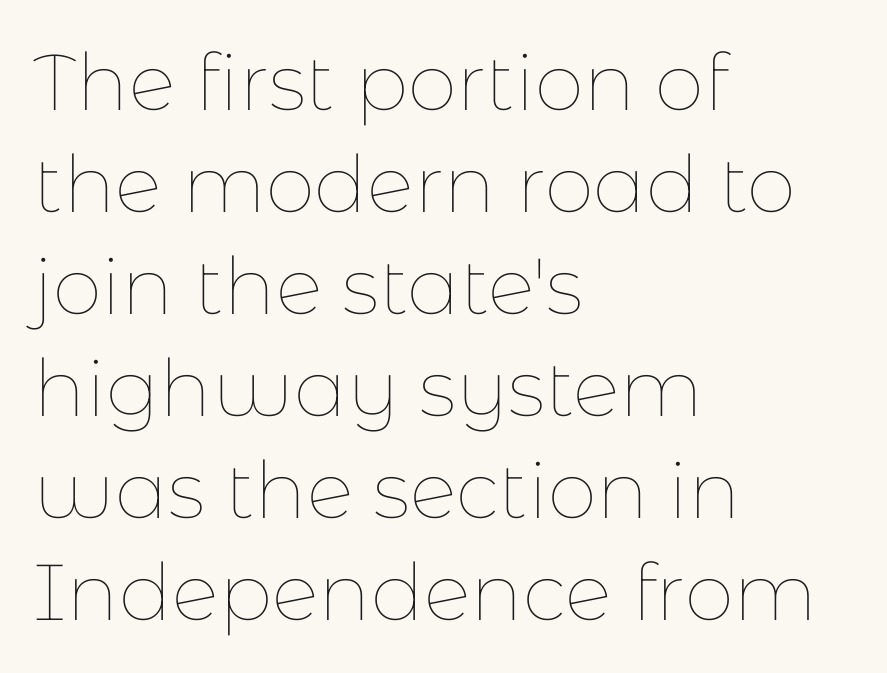
Whoever set this chose a conventional vertical rhythm. No chunkiness to these letters — they're not bold. The typesetter chose a ragged-right arrangement here. Tracking here is standard; glyphs follow each other at the usual distance.
